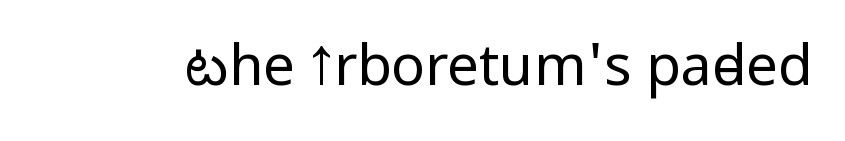
Q: Is the text bold? A: No.
Q: Is the text italic (slanted)? A: No, it is upright.
Q: Is the typeface a serif or a sans-serif typeface? A: Sans-serif.
Q: Is the text underlined? A: No.
Q: Is the spacing between letters normal or unusually wide? A: Normal.
Q: Width (condensed, normal, or wide)? A: Condensed.
Q: Stroke contrast? A: Low.
Q: x-height? A: Large.
Q: Monospaced? A: No.
